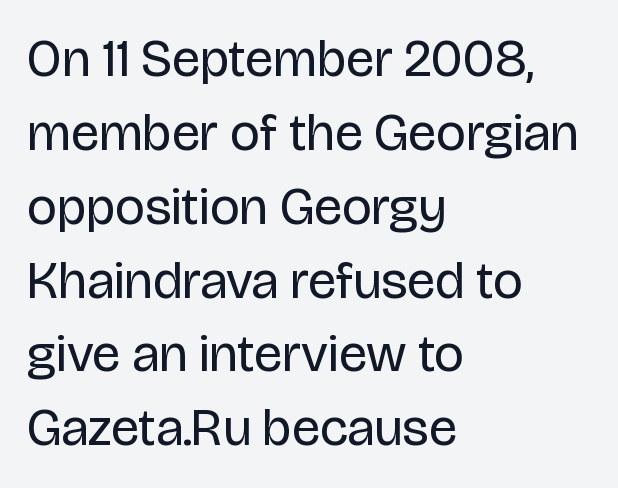
These lines stack with their left ends in a neat column. Caption: face not bold, strokes unweighted. Tall strokes in this sample are plumb rather than angled. A normal amount of white space separates one row of letters from the next. Typographically, this falls in the sans-serif category. The words here are not underlined.
